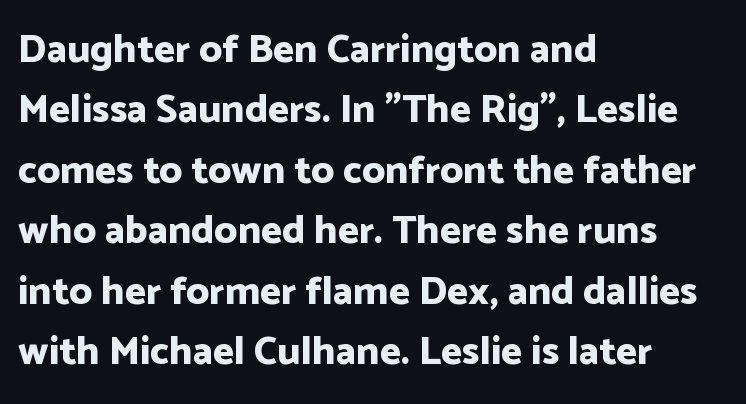
The rendering keeps characters at their native spacing. Thick stems and heavy bowls — unmistakably bold. The rag falls on the right side of this text block. Character widths vary here, with narrow letters taking less room than wide ones.
